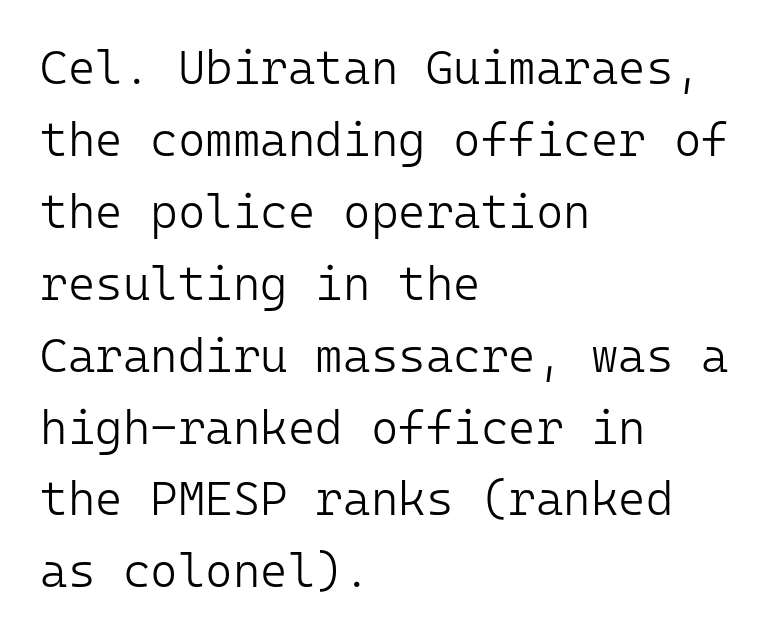
Q: Is the text bold? A: No.
Q: Is the text italic (slanted)? A: No, it is upright.
Q: Is the typeface a serif or a sans-serif typeface? A: Sans-serif.
Q: Is the text underlined? A: No.
Q: How is the paragraph aligned? A: Left-aligned.
Q: Is the spacing between letters normal or unusually wide? A: Normal.
Q: Is the spacing between lines tight, normal or loose? A: Normal.
Q: Width (condensed, normal, or wide)? A: Normal.
Q: Stroke contrast? A: Low.
Q: x-height? A: Medium.
Q: Monospaced? A: Yes.
